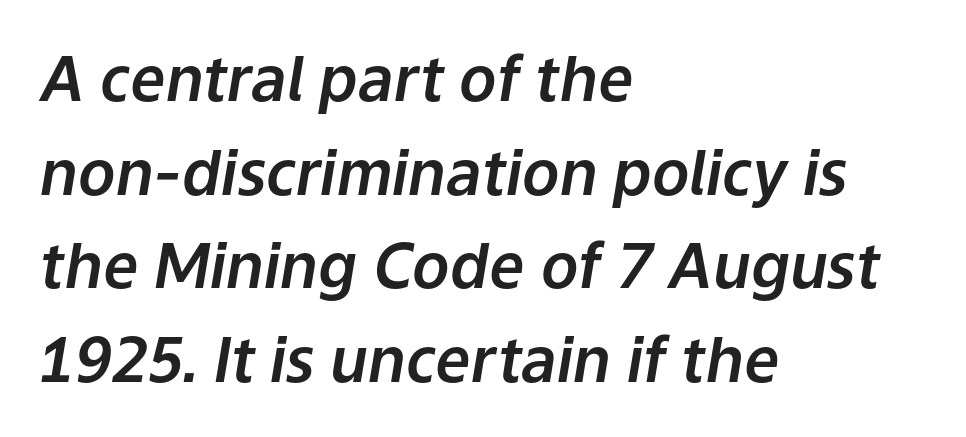
{"italic": "yes", "lean": "right", "slant_degrees": 9, "width": "normal", "stroke_contrast": "low", "x_height": "medium", "monospaced": "no", "underline": "no", "align": "left", "line_spacing": "normal", "line_spacing_ratio": 1.51, "letter_spacing": "normal", "letter_spacing_em": 0.0, "glyph_px": 62}
